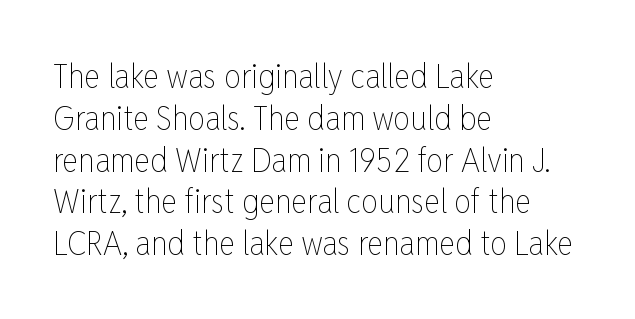
{"italic": "no", "bold": "no", "weight": "thin", "width": "condensed", "stroke_contrast": "low", "x_height": "medium", "monospaced": "no", "underline": "no", "align": "left", "line_spacing_ratio": 1.23, "letter_spacing": "normal", "letter_spacing_em": 0.0, "glyph_px": 34}
